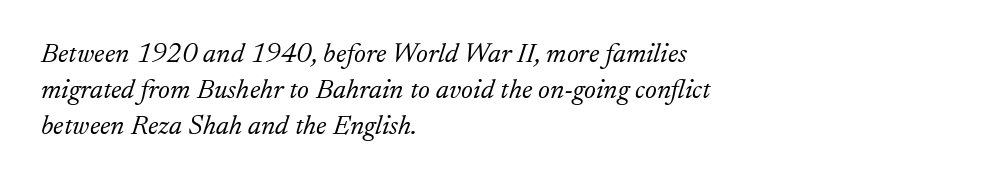
{"serif": "yes", "italic": "yes", "lean": "right", "slant_degrees": 17, "bold": "no", "weight": "light", "width": "normal", "stroke_contrast": "low", "x_height": "small", "monospaced": "no", "underline": "no", "align": "left", "line_spacing": "normal", "line_spacing_ratio": 1.29, "letter_spacing": "normal", "letter_spacing_em": 0.0, "glyph_px": 28}
